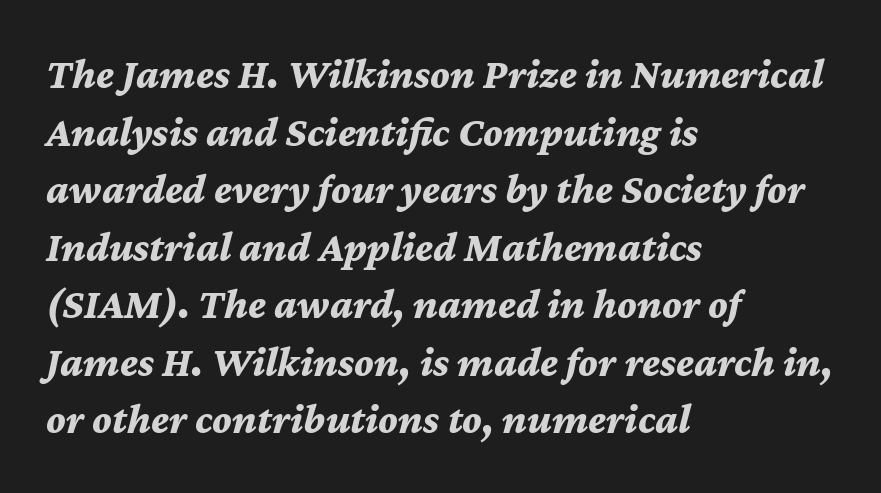
Q: Is the text bold? A: Yes.
Q: Is the text italic (slanted)? A: Yes, it leans right by about 12 degrees.
Q: Is the text underlined? A: No.
Q: How is the paragraph aligned? A: Left-aligned.
Q: Is the spacing between letters normal or unusually wide? A: Normal.
Q: Is the spacing between lines tight, normal or loose? A: Normal.
Q: Width (condensed, normal, or wide)? A: Normal.
Q: Stroke contrast? A: Medium.
Q: x-height? A: Medium.
Q: Monospaced? A: No.
